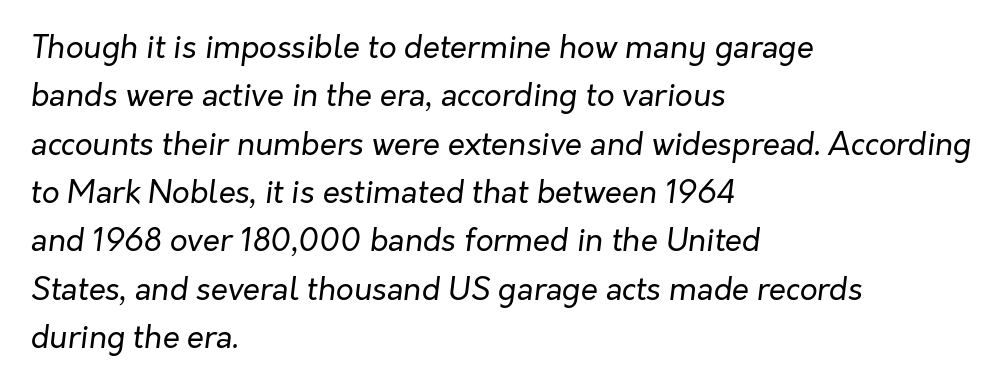
Is the block centered? No — it sits flush against the left margin. Horizontal bands of white between lines are of average thickness. The face used here is proportionally spaced, like ordinary book or web type. The horizontal fit of the characters is conventional and even. An italicized treatment has been applied to the whole sample. This rendering features lettering with no underline.
